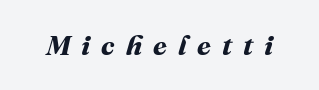
The image shows 28 px bold type; set unusually wide letter spacing (+0.39 em), not underlined; medium stroke contrast and a medium x-height.
